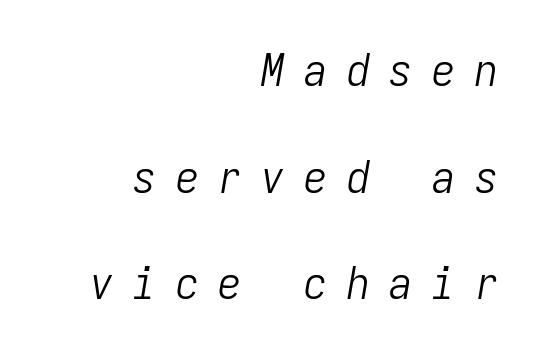
The paragraph has a hard right edge and a soft left edge. Has an underline been added? It has not. In terms of letterspacing, this is a distinctly airy, spread setting. Stroke thickness stays within the range of a standard reading face or lighter. There's an unmistakable incline to the writing here. The face used here is monospaced, like something from a code editor.
